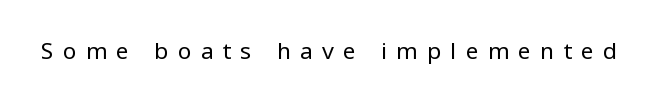
{"italic": "no", "bold": "no", "underline": "no", "letter_spacing": "wide", "letter_spacing_em": 0.39, "glyph_px": 23}
